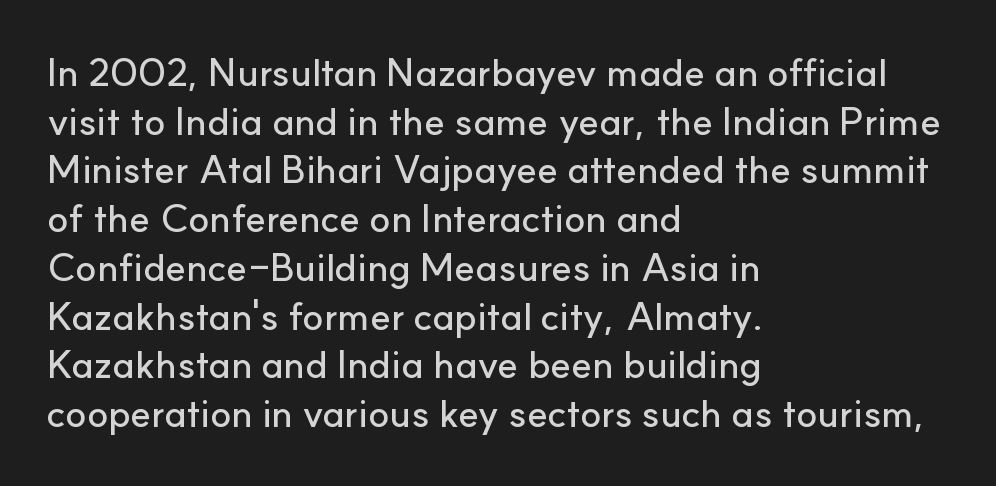
Q: Is the text italic (slanted)? A: No, it is upright.
Q: Is the typeface a serif or a sans-serif typeface? A: Sans-serif.
Q: Is the text underlined? A: No.
Q: How is the paragraph aligned? A: Left-aligned.
Q: Is the spacing between letters normal or unusually wide? A: Normal.
Q: Is the spacing between lines tight, normal or loose? A: Normal.
Q: Width (condensed, normal, or wide)? A: Normal.
Q: Stroke contrast? A: Low.
Q: x-height? A: Small.
Q: Monospaced? A: No.
